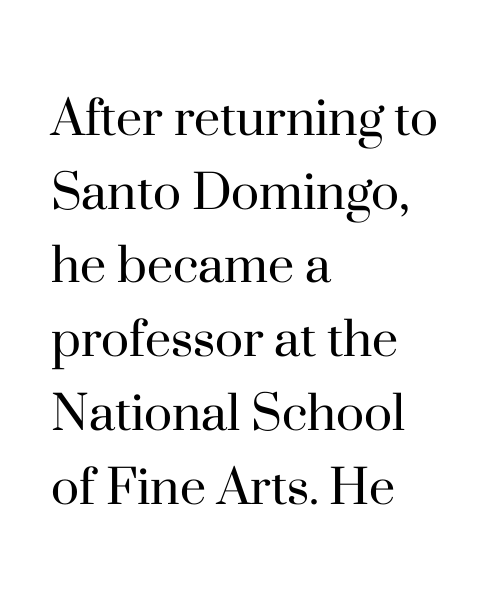
{"serif": "yes", "italic": "no", "bold": "no", "weight": "regular", "width": "normal", "stroke_contrast": "high", "x_height": "small", "monospaced": "no", "underline": "no", "align": "left", "line_spacing": "normal", "line_spacing_ratio": 1.25, "letter_spacing": "normal", "letter_spacing_em": 0.0, "glyph_px": 59}
